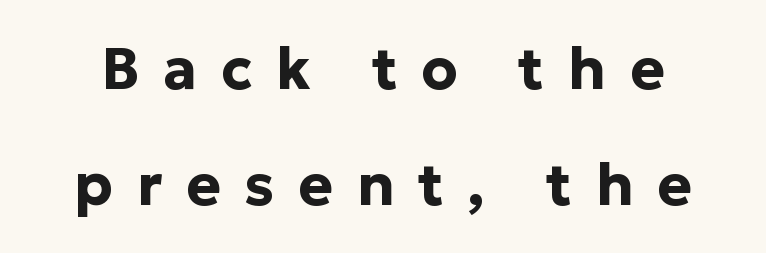
Q: Is the text bold? A: Yes.
Q: Is the text italic (slanted)? A: No, it is upright.
Q: Is the typeface a serif or a sans-serif typeface? A: Sans-serif.
Q: Is the text underlined? A: No.
Q: Is the spacing between letters normal or unusually wide? A: Unusually wide.
Q: Is the spacing between lines tight, normal or loose? A: Loose.
Q: Width (condensed, normal, or wide)? A: Normal.
Q: Stroke contrast? A: Low.
Q: x-height? A: Medium.
Q: Monospaced? A: No.
